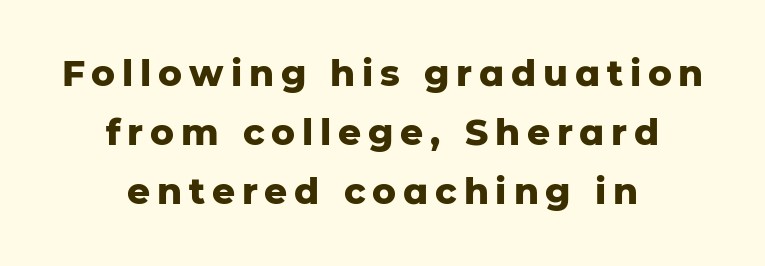
The image shows 36 px heavy sans-serif type, upright; set centered, normal line spacing (1.64x), not underlined; low stroke contrast and a medium x-height.
